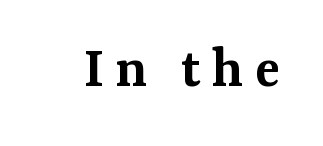
Posture: upright roman. Here the designer chose a conventional face with non-uniform glyph widths. The space beneath each line is pristine and unruled. Unlike a clean sans, this face finishes its strokes with serifs. Semibold letterforms, between regular and bold.
